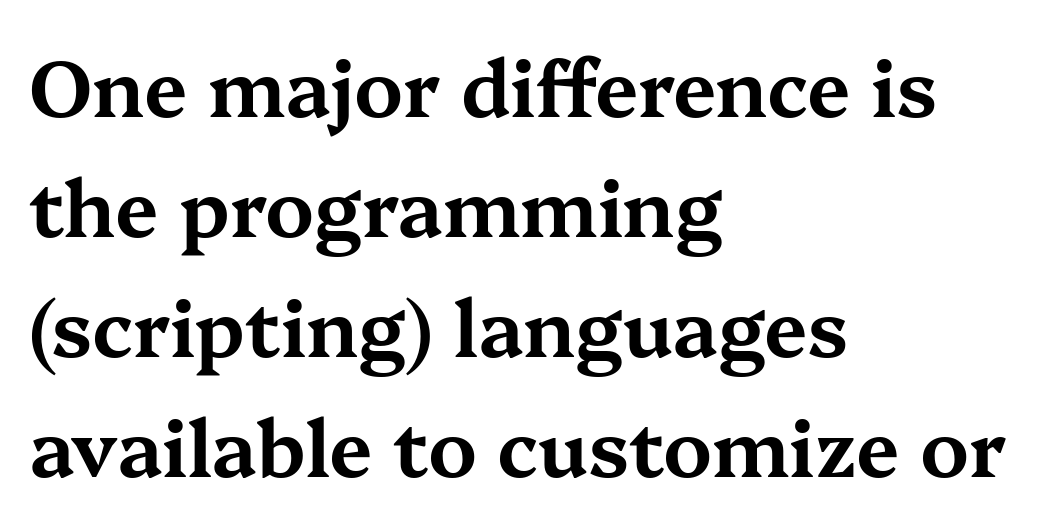
Q: Is the text italic (slanted)? A: No, it is upright.
Q: Is the typeface a serif or a sans-serif typeface? A: Serif.
Q: Is the text underlined? A: No.
Q: How is the paragraph aligned? A: Left-aligned.
Q: Is the spacing between letters normal or unusually wide? A: Normal.
Q: Is the spacing between lines tight, normal or loose? A: Normal.
Q: Width (condensed, normal, or wide)? A: Wide.
Q: Stroke contrast? A: Medium.
Q: x-height? A: Medium.
Q: Monospaced? A: No.
